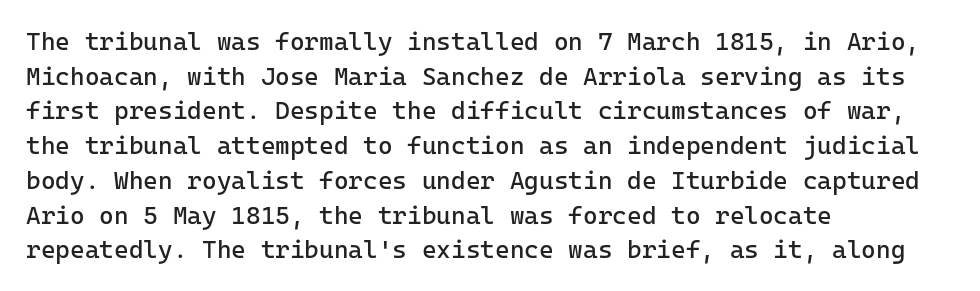
The letters stand straight up with perfectly vertical stems. The typesetter chose a ragged-right arrangement here. What's the leading like? Ordinary, nothing unusual. Nothing unusual about the tracking: characters are spaced as the font intends. Is the stroke heavy? The answer is a plain regular-or-lighter.
